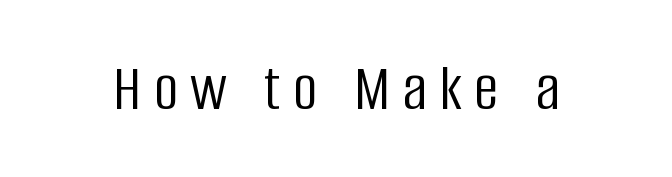
Note the varied advance widths — an 'i' is clearly narrower than an 'm'. Check where the strokes stop: nothing finishes them off — pure sans. Underlining? Definitely not there. Bold? No — there's no thickening of the strokes.
